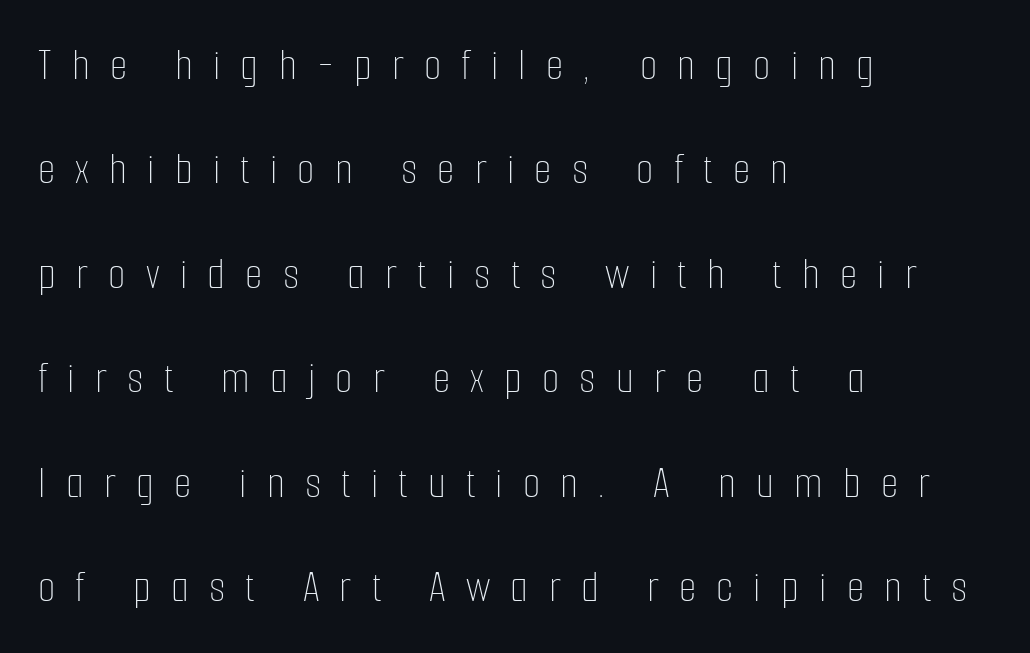
Q: Is the text bold? A: No.
Q: Is the text italic (slanted)? A: No, it is upright.
Q: Is the text underlined? A: No.
Q: How is the paragraph aligned? A: Left-aligned.
Q: Is the spacing between letters normal or unusually wide? A: Unusually wide.
Q: Is the spacing between lines tight, normal or loose? A: Loose.
Q: Width (condensed, normal, or wide)? A: Condensed.
Q: Stroke contrast? A: Low.
Q: x-height? A: Medium.
Q: Monospaced? A: No.
